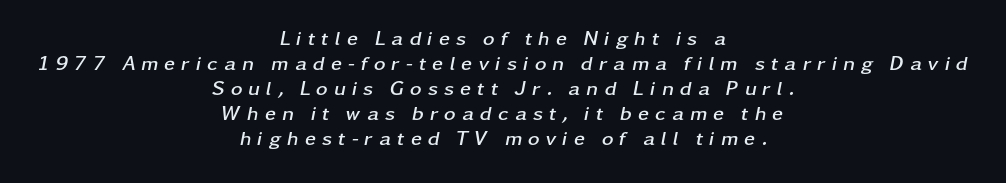
Q: Is the text bold? A: Yes.
Q: Is the text italic (slanted)? A: Yes, it leans right by about 11 degrees.
Q: Is the text underlined? A: No.
Q: How is the paragraph aligned? A: Centered.
Q: Is the spacing between letters normal or unusually wide? A: Unusually wide.
Q: Is the spacing between lines tight, normal or loose? A: Normal.
